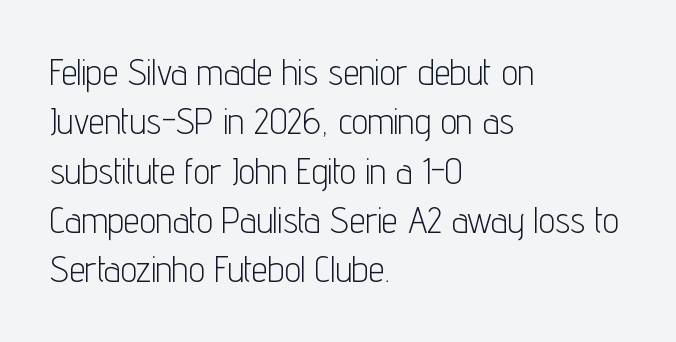
The image shows 36 px light, condensed sans-serif type, upright; set left-aligned, normal line spacing (1.37x), normal letter spacing, not underlined; low stroke contrast and a medium x-height.
